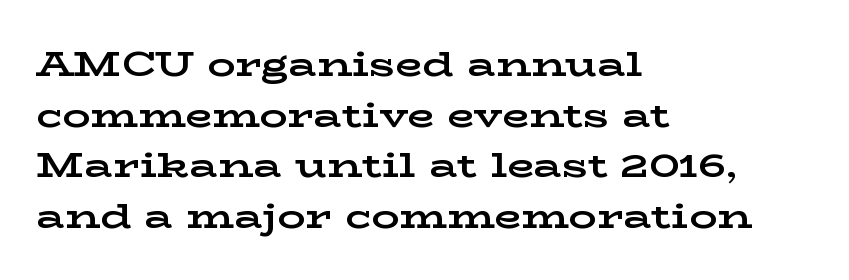
{"serif": "yes", "italic": "no", "bold": "yes", "weight": "bold", "width": "wide", "stroke_contrast": "low", "x_height": "medium", "monospaced": "no", "underline": "no", "align": "left", "line_spacing": "normal", "line_spacing_ratio": 1.45, "letter_spacing": "normal", "letter_spacing_em": 0.0, "glyph_px": 35}
